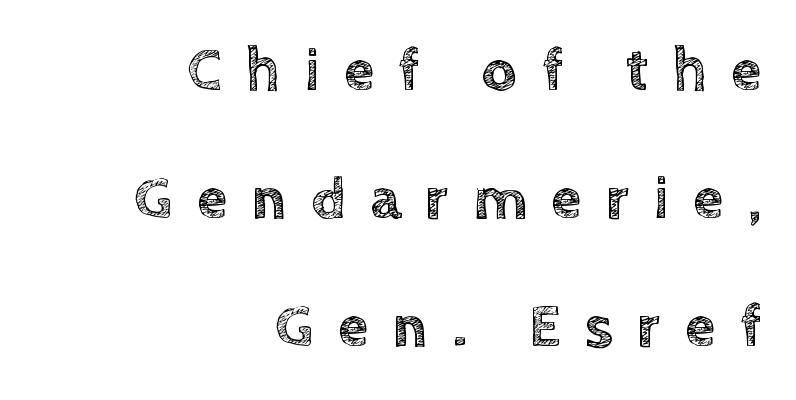
Notice how the stems are strictly vertical — no italics here. You could fit nearly another row in the gap between these rows. The strip under each line holds only bare page. Spacing between characters has been opened up far beyond the box default.
